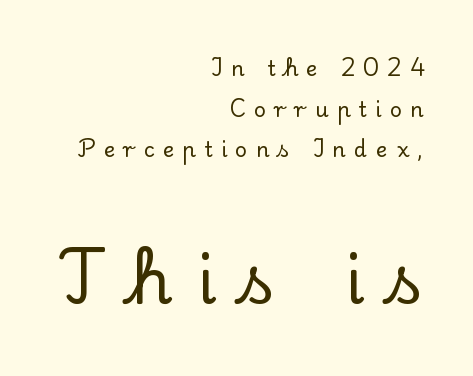
{"serif": "yes", "italic": "no", "width": "normal", "stroke_contrast": "low", "x_height": "small", "monospaced": "no", "underline": "no", "align": "right", "line_spacing": "loose", "line_spacing_ratio": 1.94, "letter_spacing": "wide", "letter_spacing_em": 0.4, "larger_block": "second", "size_ratio": 3.0, "glyph_px": 63}
